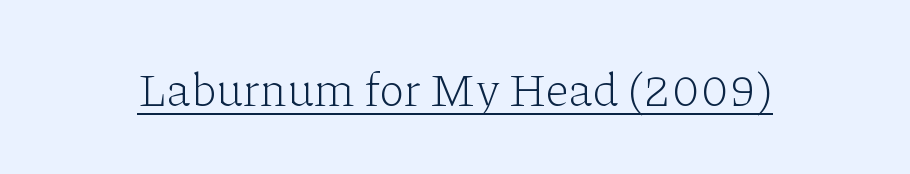
This is underlined copy, the kind a proofreader might mark for attention. The lettering holds an erect, upright posture throughout. A quiet, ordinary-to-light weight characterises the typeface. The horizontal fit of the characters is conventional and even. Type style note: has serifs.
